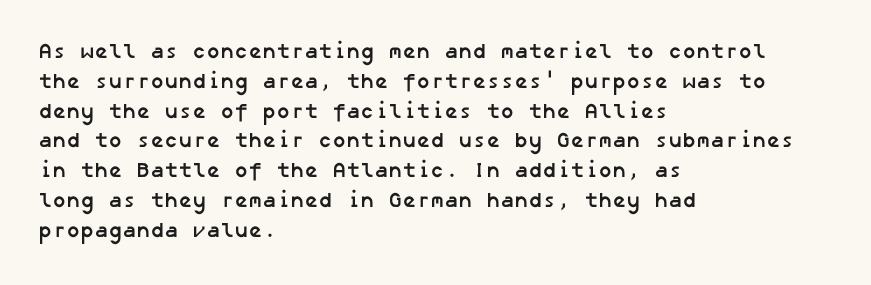
{"bold": "yes", "underline": "no", "align": "left", "line_spacing": "normal", "line_spacing_ratio": 1.42, "letter_spacing": "normal", "letter_spacing_em": 0.0, "glyph_px": 21}
